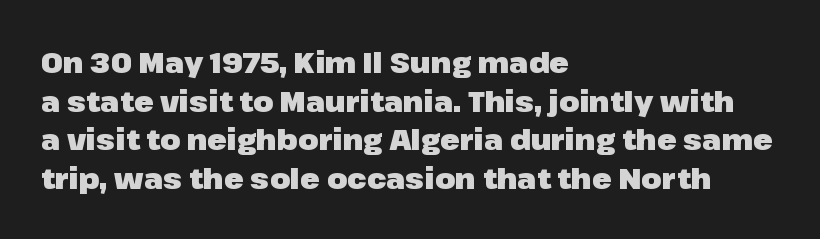
Only glyphs here, with clear space below each row. Between one letter and the next there's only the usual sliver of space. Notice how the stems are strictly vertical — no italics here. Is the block centered? No — it sits flush against the left margin. How heavy is the stroke? Heavy — this is a bold. The line-height multiplier appears to be the usual default.
